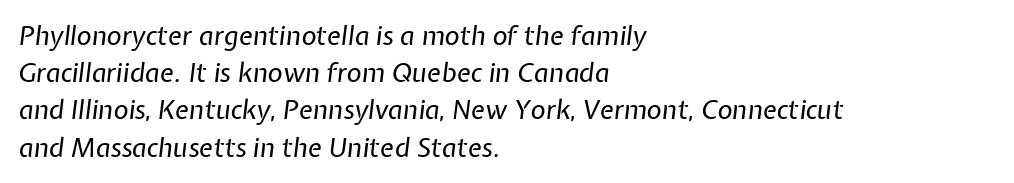
{"italic": "yes", "lean": "right", "slant_degrees": 7, "bold": "no", "underline": "no", "align": "left", "line_spacing": "normal", "line_spacing_ratio": 1.43, "letter_spacing": "normal", "letter_spacing_em": 0.0, "glyph_px": 26}
